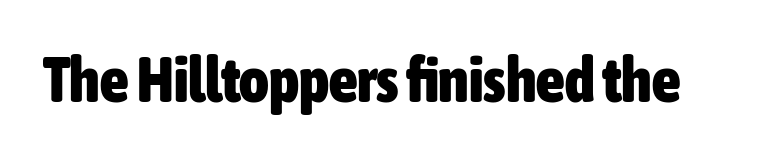
What stands out about the letter spacing? Nothing — it is the standard amount. Caption: bold face, heavy strokes. Each letter keeps its own natural width here, so spacing adapts to shape. Nope, no serifs anywhere on these letters. Check the space under the baseline: it is left empty.
